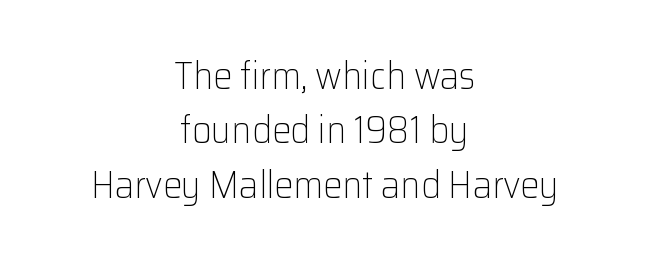
Vertical strokes here are truly vertical. Normally led — the rows are evenly, conventionally spaced. Nobody drew a line under any word here. Compared with typical body copy, the letter spacing here is the same. The weight tops out at a normal text grade. Is this a fixed-width face? No — the glyphs have proportional, varying widths.
